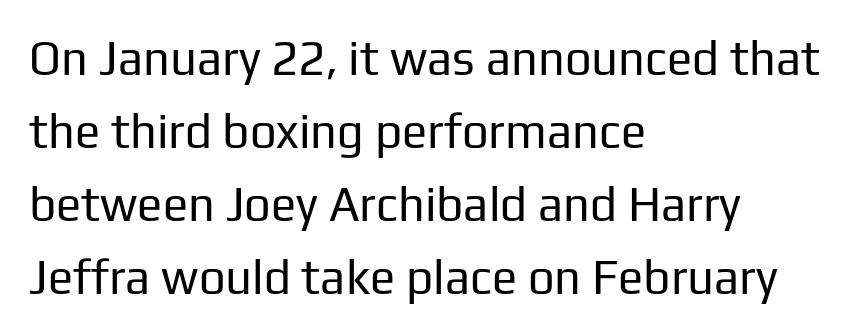
Q: Is the text bold? A: No.
Q: Is the text italic (slanted)? A: No, it is upright.
Q: Is the typeface a serif or a sans-serif typeface? A: Sans-serif.
Q: Is the text underlined? A: No.
Q: How is the paragraph aligned? A: Left-aligned.
Q: Is the spacing between letters normal or unusually wide? A: Normal.
Q: Is the spacing between lines tight, normal or loose? A: Normal.
Q: Width (condensed, normal, or wide)? A: Normal.
Q: Stroke contrast? A: Low.
Q: x-height? A: Medium.
Q: Monospaced? A: No.
